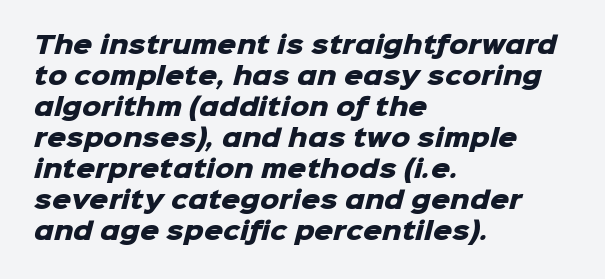
The image shows 24 px bold type; set left-aligned, normal line spacing (1.29x), normal letter spacing, not underlined.
